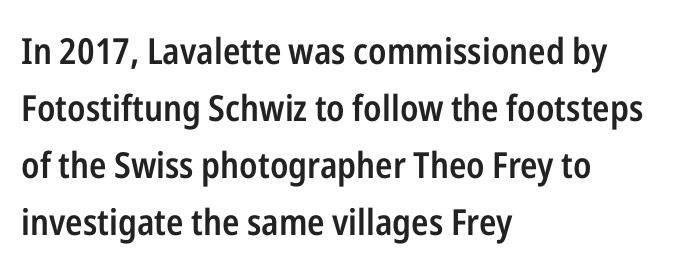
{"serif": "no", "italic": "no", "bold": "semi", "weight": "semibold", "width": "condensed", "stroke_contrast": "low", "x_height": "medium", "monospaced": "no", "underline": "no", "align": "left", "line_spacing": "normal", "line_spacing_ratio": 1.58, "letter_spacing": "normal", "letter_spacing_em": 0.0, "glyph_px": 36}
